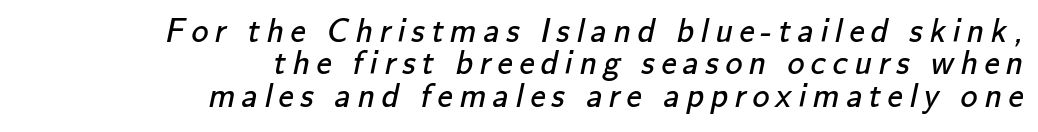
{"serif": "no", "bold": "no", "weight": "regular", "width": "normal", "stroke_contrast": "low", "x_height": "small", "monospaced": "no", "underline": "no", "align": "right", "line_spacing": "tight", "line_spacing_ratio": 0.95, "glyph_px": 34}
